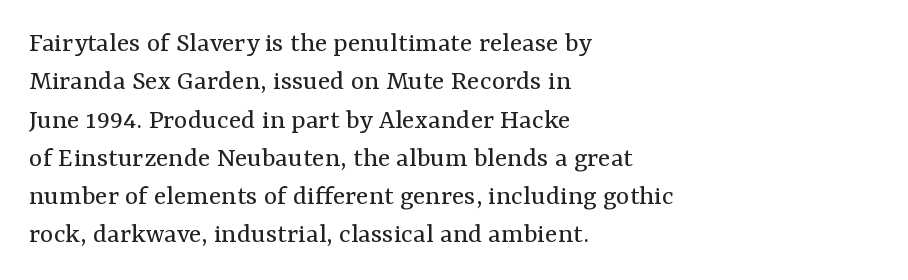
{"serif": "yes", "italic": "no", "bold": "no", "weight": "regular", "width": "normal", "stroke_contrast": "medium", "x_height": "medium", "monospaced": "no", "underline": "no", "align": "left", "line_spacing": "normal", "line_spacing_ratio": 1.32, "letter_spacing": "normal", "letter_spacing_em": 0.0, "glyph_px": 29}
